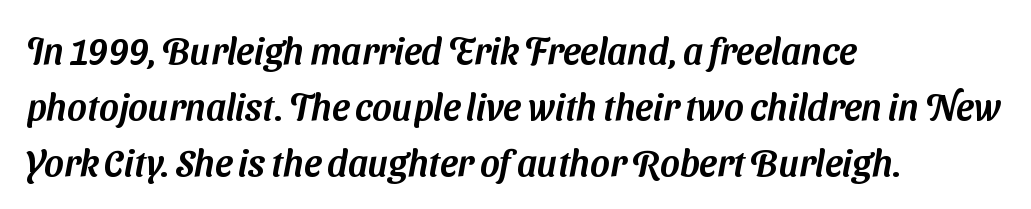
{"serif": "no", "width": "normal", "stroke_contrast": "medium", "x_height": "medium", "monospaced": "no", "underline": "no", "align": "left", "line_spacing": "normal", "line_spacing_ratio": 1.51, "letter_spacing": "normal", "letter_spacing_em": 0.0, "glyph_px": 37}
